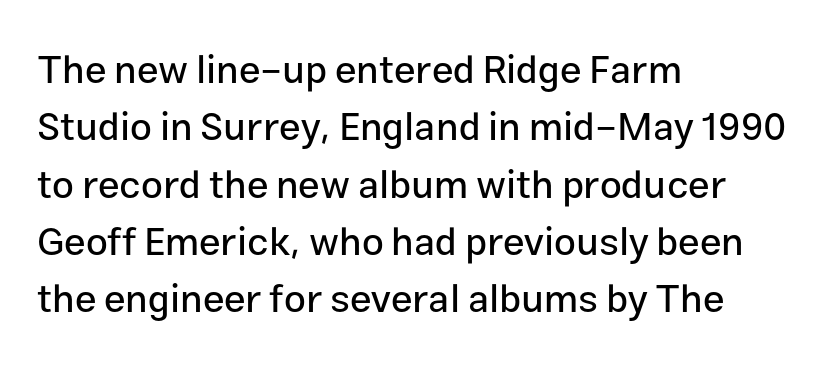
The image shows 39 px sans-serif type, upright; set left-aligned, normal line spacing (1.47x), normal letter spacing, not underlined; low stroke contrast and a medium x-height.
